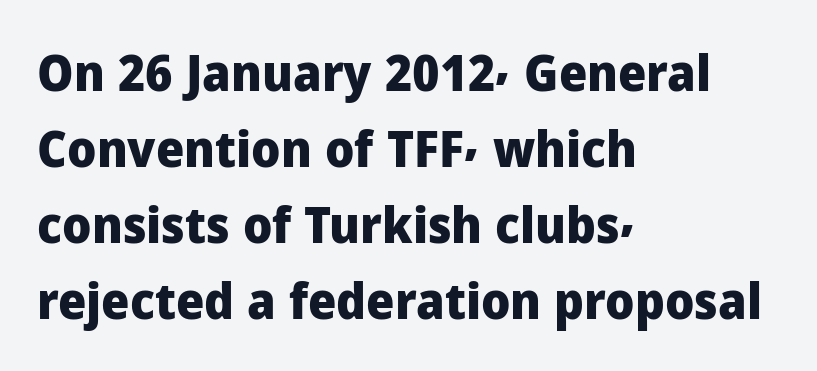
The image shows 50 px heavy sans-serif type, upright; set left-aligned, normal line spacing (1.52x), normal letter spacing, not underlined; low stroke contrast and a medium x-height.
